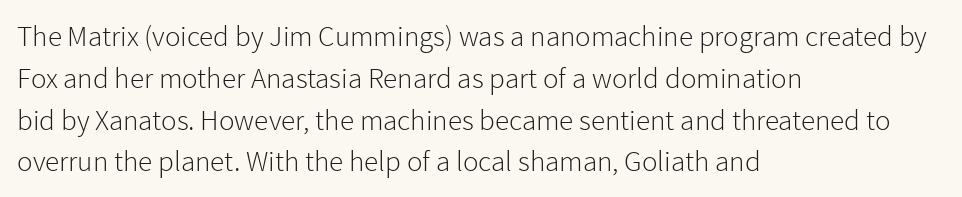
Q: Is the text bold? A: No.
Q: Is the text italic (slanted)? A: No, it is upright.
Q: Is the typeface a serif or a sans-serif typeface? A: Sans-serif.
Q: Is the text underlined? A: No.
Q: How is the paragraph aligned? A: Left-aligned.
Q: Is the spacing between letters normal or unusually wide? A: Normal.
Q: Is the spacing between lines tight, normal or loose? A: Normal.
Q: Width (condensed, normal, or wide)? A: Normal.
Q: x-height? A: Medium.
Q: Monospaced? A: No.
